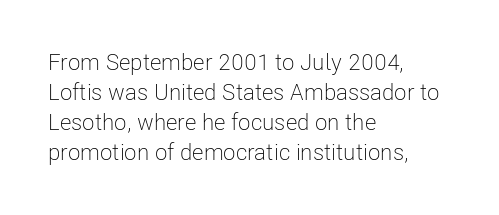
Q: Is the text bold? A: No.
Q: Is the text italic (slanted)? A: No, it is upright.
Q: Is the text underlined? A: No.
Q: How is the paragraph aligned? A: Left-aligned.
Q: Is the spacing between letters normal or unusually wide? A: Normal.
Q: Is the spacing between lines tight, normal or loose? A: Normal.
